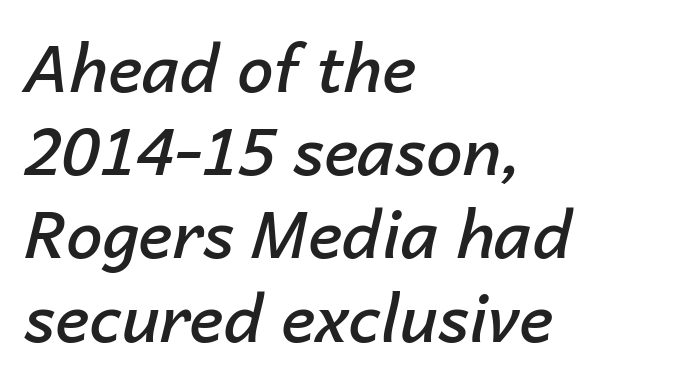
The image shows 65 px semibold type, italic (leaning right); set left-aligned, normal line spacing (1.28x), normal letter spacing, not underlined; low stroke contrast and a medium x-height.
